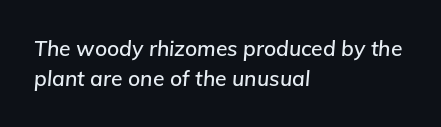
{"italic": "yes", "lean": "right", "slant_degrees": 5, "underline": "no", "align": "left", "line_spacing": "normal", "line_spacing_ratio": 1.45, "letter_spacing": "normal", "letter_spacing_em": 0.0, "glyph_px": 21}
